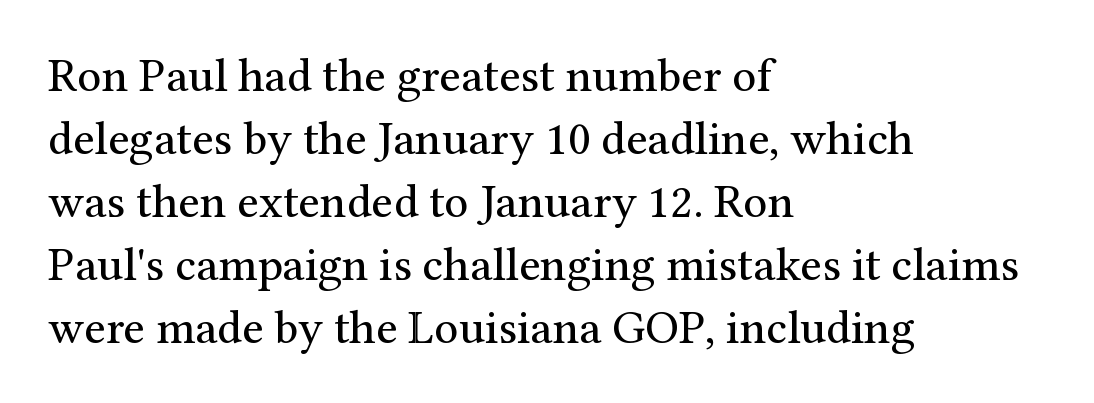
The image shows 48 px regular-weight serif type, upright; set left-aligned, normal line spacing (1.31x), normal letter spacing, not underlined; medium stroke contrast and a medium x-height.
